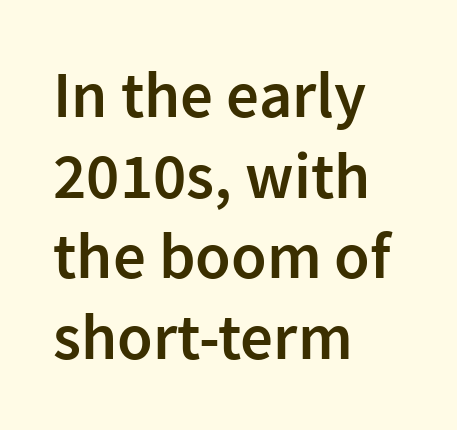
Q: Is the text bold? A: Semi-bold.
Q: Is the text italic (slanted)? A: No, it is upright.
Q: Is the typeface a serif or a sans-serif typeface? A: Sans-serif.
Q: Is the text underlined? A: No.
Q: How is the paragraph aligned? A: Left-aligned.
Q: Is the spacing between letters normal or unusually wide? A: Normal.
Q: Width (condensed, normal, or wide)? A: Normal.
Q: Stroke contrast? A: Low.
Q: x-height? A: Medium.
Q: Monospaced? A: No.
